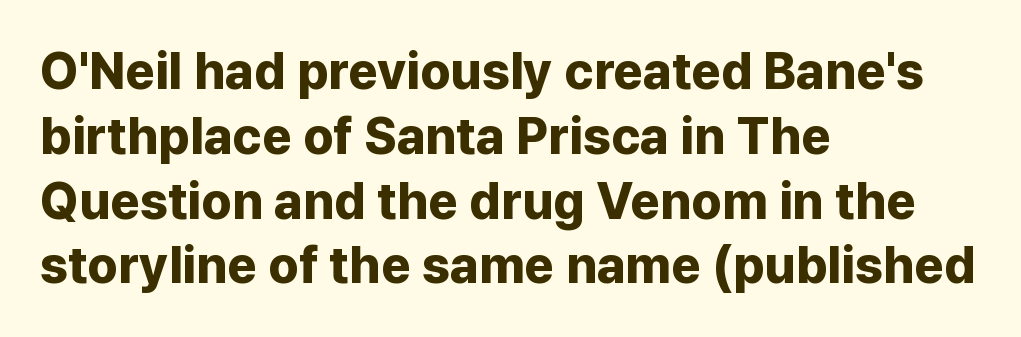
{"serif": "no", "italic": "no", "bold": "yes", "weight": "bold", "width": "normal", "stroke_contrast": "low", "x_height": "medium", "monospaced": "no", "underline": "no", "align": "left", "line_spacing": "normal", "line_spacing_ratio": 1.27, "letter_spacing": "normal", "letter_spacing_em": 0.0, "glyph_px": 51}
